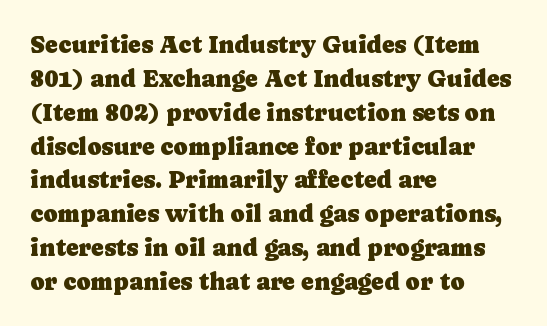
Here the glyphs are tracked normally, forming tight word shapes. A typesetter would call this leading conventional body-copy spacing. Descenders hang freely into open space. Typeset ragged right — the left edge is the straight one. Posture: upright roman.
